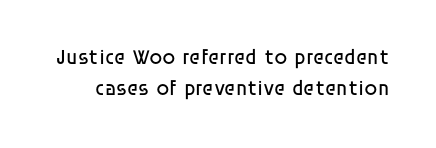
Q: Is the text bold? A: No.
Q: Is the text italic (slanted)? A: No, it is upright.
Q: Is the text underlined? A: No.
Q: Is the spacing between letters normal or unusually wide? A: Normal.
Q: Is the spacing between lines tight, normal or loose? A: Normal.
